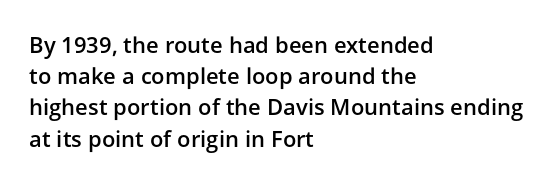
Q: Is the text bold? A: Semi-bold.
Q: Is the text italic (slanted)? A: No, it is upright.
Q: Is the text underlined? A: No.
Q: How is the paragraph aligned? A: Left-aligned.
Q: Is the spacing between letters normal or unusually wide? A: Normal.
Q: Is the spacing between lines tight, normal or loose? A: Normal.
